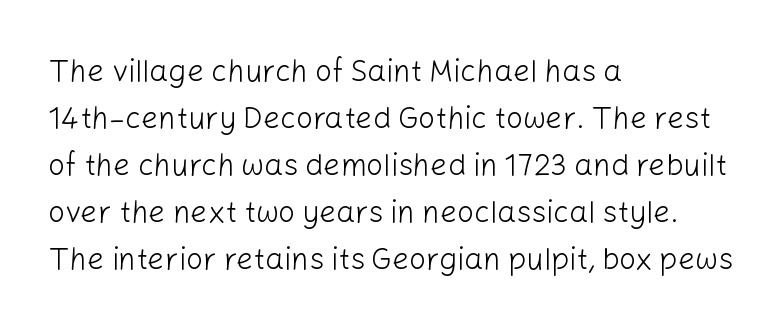
The image shows 30 px light sans-serif type, upright; set left-aligned, normal line spacing (1.57x), normal letter spacing, not underlined; low stroke contrast and a medium x-height.
